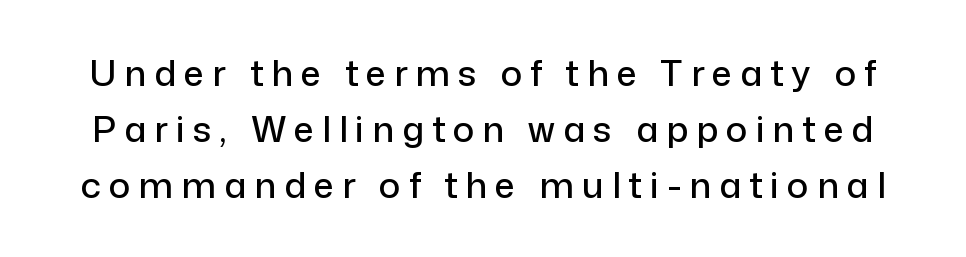
The image shows 36 px sans-serif type, upright; set normal line spacing (1.56x), unusually wide letter spacing (+0.22 em), not underlined; low stroke contrast and a medium x-height.
